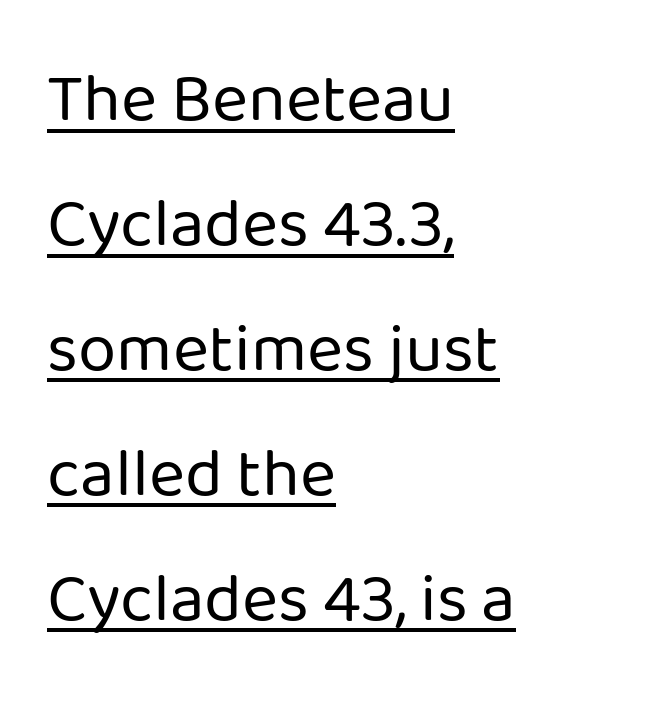
The letters stand upright; this is a roman face. A typesetter would label this face a sans. Somebody hit Ctrl+U on this one — the words are underlined. Do the characters align in a grid? No, the font is proportional. Stroke mass is kept to a normal reading level or below. Short note: letters normally spaced.
